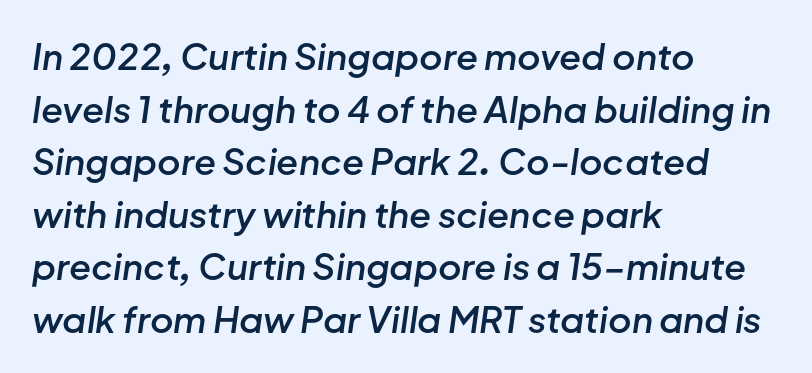
The rendering keeps characters at their native spacing. The letters are semibold — heavier than regular but short of a full bold. Does the lettering tilt? It does — this is italic. These lines are rendered in a variable-pitch font. Underlining? Definitely not there.
